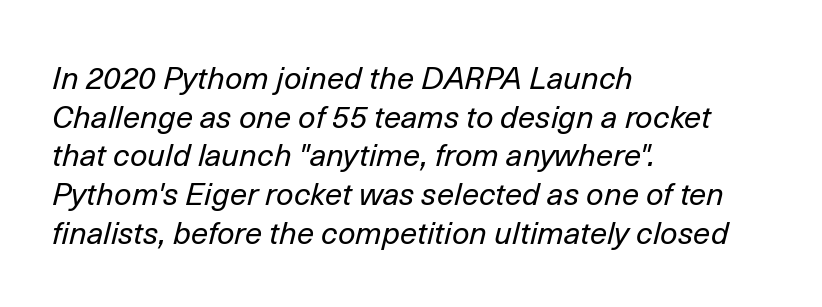
Q: Is the text bold? A: No.
Q: Is the text italic (slanted)? A: Yes, it leans right by about 14 degrees.
Q: Is the text underlined? A: No.
Q: How is the paragraph aligned? A: Left-aligned.
Q: Is the spacing between letters normal or unusually wide? A: Normal.
Q: Is the spacing between lines tight, normal or loose? A: Normal.
Q: Width (condensed, normal, or wide)? A: Normal.
Q: Stroke contrast? A: Low.
Q: x-height? A: Medium.
Q: Monospaced? A: No.
